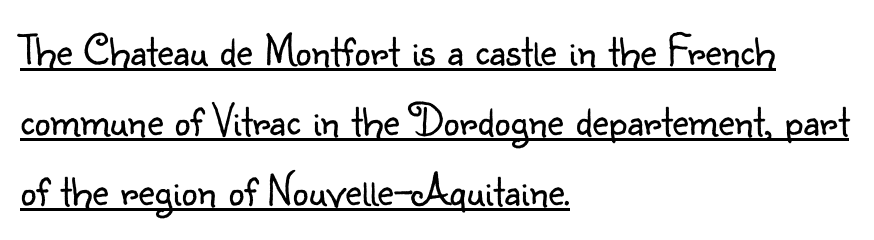
Q: Is the text bold? A: No.
Q: Is the text italic (slanted)? A: No, it is upright.
Q: Is the typeface a serif or a sans-serif typeface? A: Sans-serif.
Q: Is the text underlined? A: Yes.
Q: How is the paragraph aligned? A: Left-aligned.
Q: Is the spacing between letters normal or unusually wide? A: Normal.
Q: Is the spacing between lines tight, normal or loose? A: Normal.
Q: Width (condensed, normal, or wide)? A: Normal.
Q: Stroke contrast? A: Low.
Q: x-height? A: Small.
Q: Monospaced? A: No.
